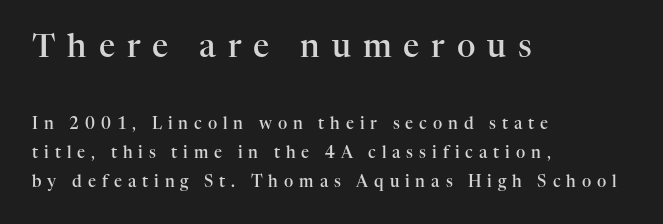
Q: Is the text bold? A: Semi-bold.
Q: Is the text italic (slanted)? A: No, it is upright.
Q: Is the typeface a serif or a sans-serif typeface? A: Serif.
Q: Is the text underlined? A: No.
Q: How is the paragraph aligned? A: Left-aligned.
Q: Is the spacing between letters normal or unusually wide? A: Unusually wide.
Q: Which block of text is set in a larger size, the first (top) or the second (bottom)? A: The first (top) one.
Q: Width (condensed, normal, or wide)? A: Normal.
Q: Stroke contrast? A: High.
Q: x-height? A: Medium.
Q: Monospaced? A: No.
